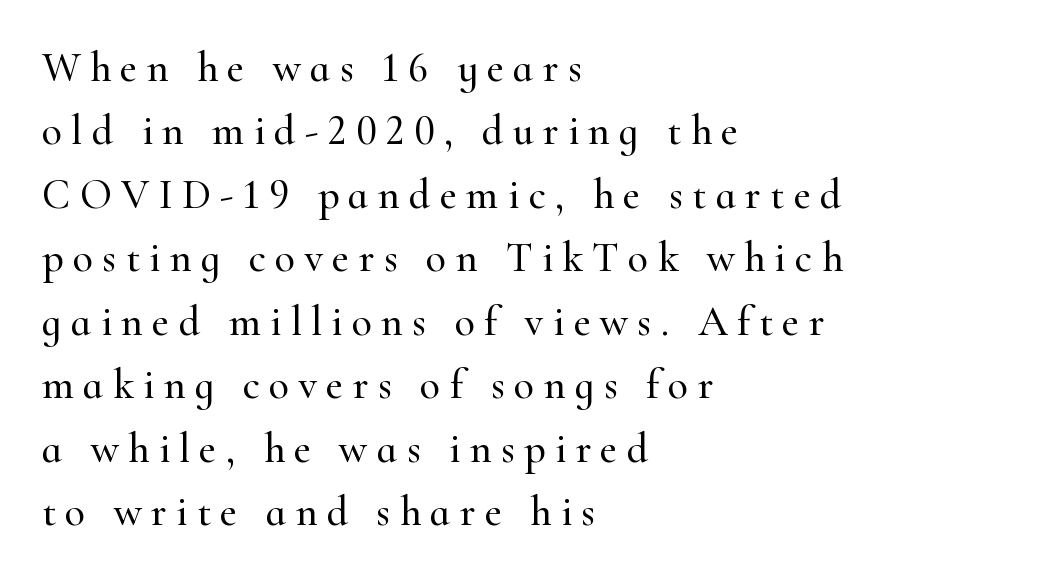
The glyphs in this specimen are seriffed. Leading matches the norm, producing a regular column. The letterforms stand isolated, each surrounded by extra space. Beneath every word, the page is bare. A student would call this left alignment; a typographer would say flush left, rag right. The letters advance in unequal steps, a hallmark of proportional type.
